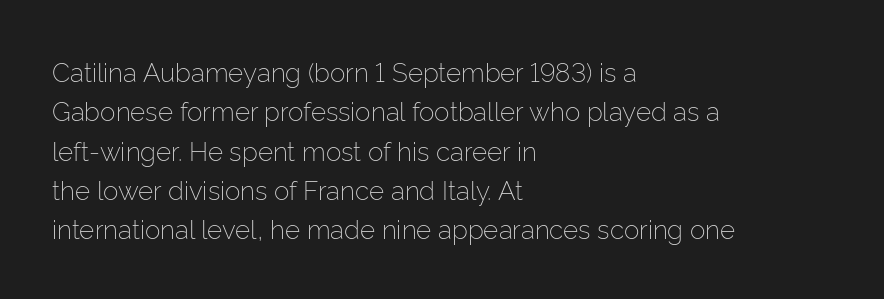
Q: Is the text bold? A: No.
Q: Is the text italic (slanted)? A: No, it is upright.
Q: Is the text underlined? A: No.
Q: How is the paragraph aligned? A: Left-aligned.
Q: Is the spacing between letters normal or unusually wide? A: Normal.
Q: Is the spacing between lines tight, normal or loose? A: Normal.
